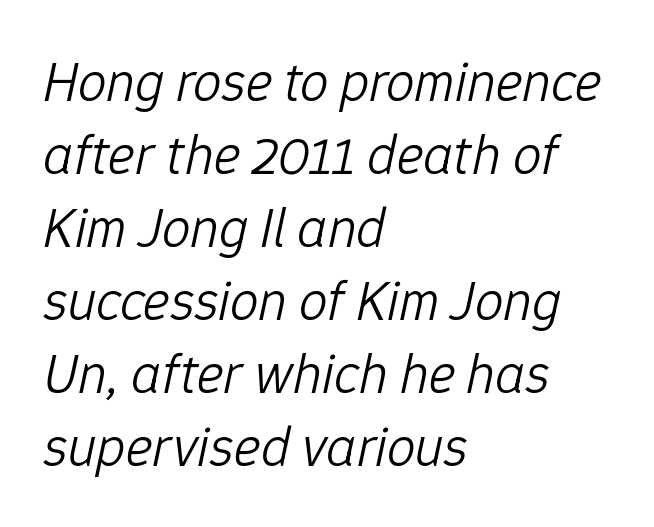
Q: Is the text bold? A: No.
Q: Is the text italic (slanted)? A: Yes, it leans right by about 12 degrees.
Q: Is the text underlined? A: No.
Q: How is the paragraph aligned? A: Left-aligned.
Q: Is the spacing between letters normal or unusually wide? A: Normal.
Q: Is the spacing between lines tight, normal or loose? A: Normal.
Q: Width (condensed, normal, or wide)? A: Normal.
Q: Stroke contrast? A: Low.
Q: x-height? A: Medium.
Q: Monospaced? A: No.
